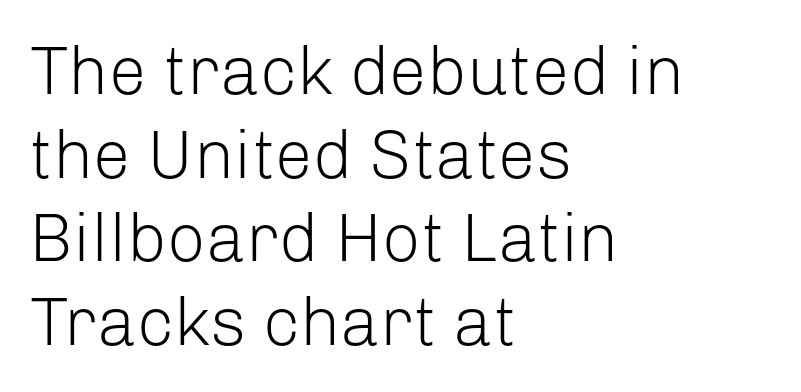
Serifs: no, the terminals of the letterforms are clean. Character widths vary here, with narrow letters taking less room than wide ones. Characters follow at the spacing the type designer built in. Designer's note — italics off, roman on. The zone under the glyphs is completely vacant. Letters have the restrained weight of plain body copy at most.
